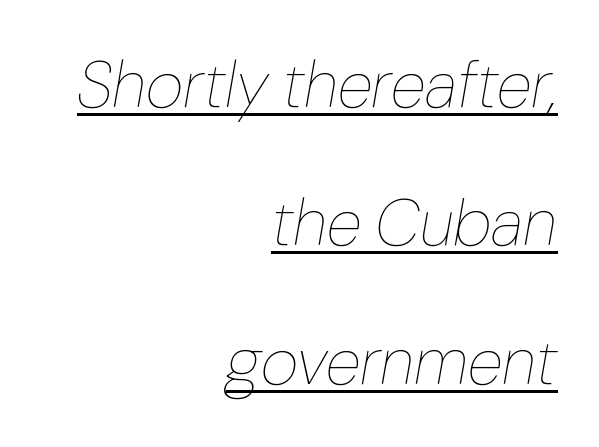
How are the letters spaced? Ordinarily, with no added tracking. Bold? No — there's no thickening of the strokes. Line spacing here is loose. Visually the block forms a straight wall on the right and a jagged coastline on the left. Honestly, the underline is the first thing you notice here. Looking at the ascenders, they clearly lean.
